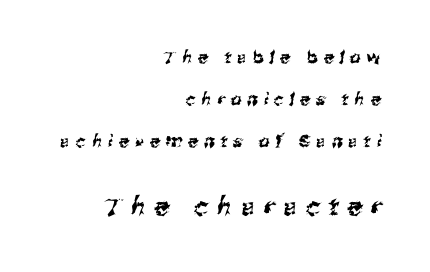
{"underline": "no", "align": "right", "line_spacing": "loose", "line_spacing_ratio": 2.47, "letter_spacing": "wide", "letter_spacing_em": 0.35, "larger_block": "second", "size_ratio": 1.47, "glyph_px": 25}
